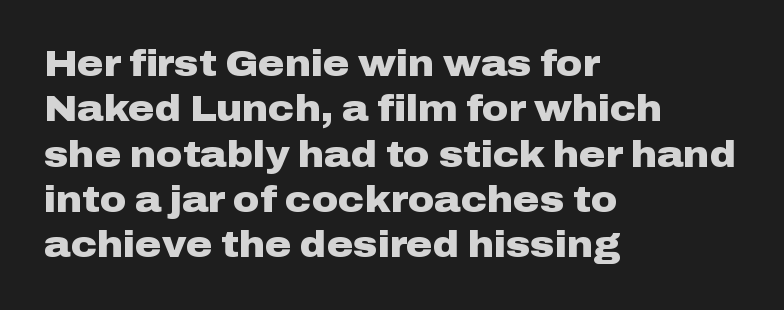
{"serif": "no", "italic": "no", "bold": "yes", "weight": "heavy", "width": "wide", "stroke_contrast": "low", "x_height": "medium", "monospaced": "no", "underline": "no", "align": "left", "line_spacing": "normal", "line_spacing_ratio": 1.26, "letter_spacing": "normal", "letter_spacing_em": 0.0, "glyph_px": 36}
